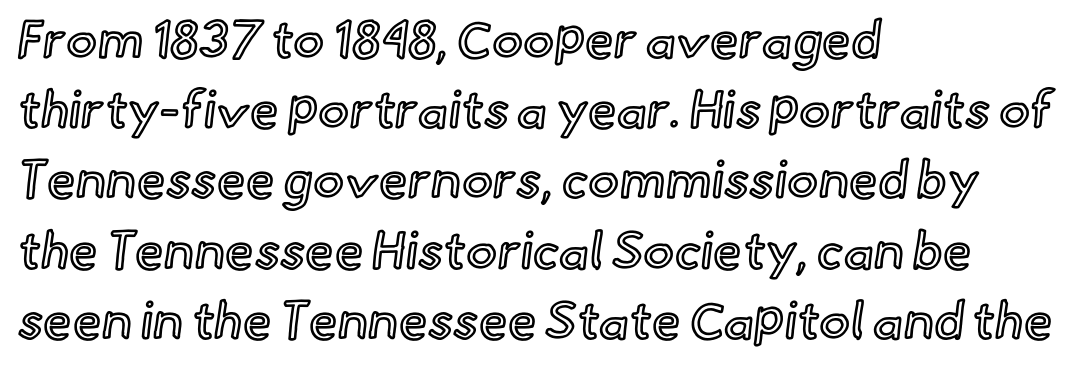
The typesetter chose a ragged-right arrangement here. Plain, unruled lines of type. These lines are rendered in a variable-pitch font. Leading matches the norm, producing a regular column.
